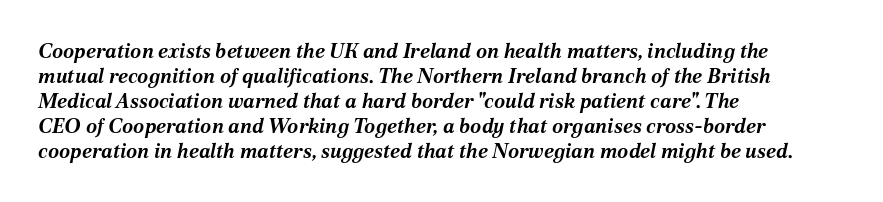
Q: Is the text bold? A: Yes.
Q: Is the text italic (slanted)? A: Yes, it leans right by about 12 degrees.
Q: Is the text underlined? A: No.
Q: How is the paragraph aligned? A: Left-aligned.
Q: Is the spacing between letters normal or unusually wide? A: Normal.
Q: Is the spacing between lines tight, normal or loose? A: Normal.
